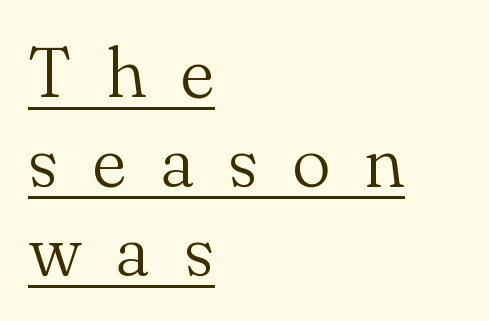
Q: Is the text bold? A: No.
Q: Is the text italic (slanted)? A: No, it is upright.
Q: Is the typeface a serif or a sans-serif typeface? A: Serif.
Q: Is the text underlined? A: Yes.
Q: How is the paragraph aligned? A: Left-aligned.
Q: Is the spacing between letters normal or unusually wide? A: Unusually wide.
Q: Is the spacing between lines tight, normal or loose? A: Normal.
Q: Width (condensed, normal, or wide)? A: Normal.
Q: Stroke contrast? A: Medium.
Q: x-height? A: Small.
Q: Monospaced? A: No.
